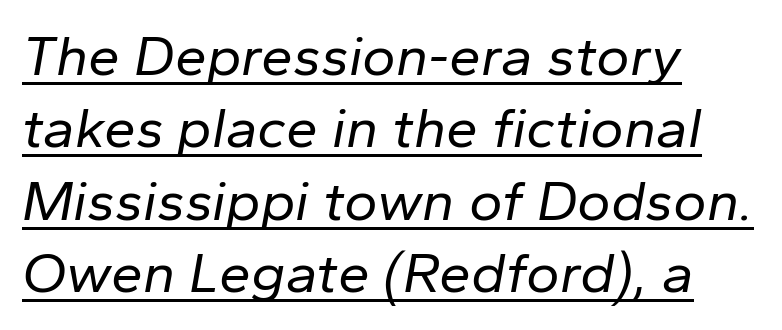
Q: Is the text bold? A: No.
Q: Is the text italic (slanted)? A: Yes, it leans right by about 10 degrees.
Q: Is the text underlined? A: Yes.
Q: How is the paragraph aligned? A: Left-aligned.
Q: Is the spacing between letters normal or unusually wide? A: Normal.
Q: Is the spacing between lines tight, normal or loose? A: Normal.
Q: Width (condensed, normal, or wide)? A: Normal.
Q: Stroke contrast? A: Low.
Q: x-height? A: Medium.
Q: Monospaced? A: No.
